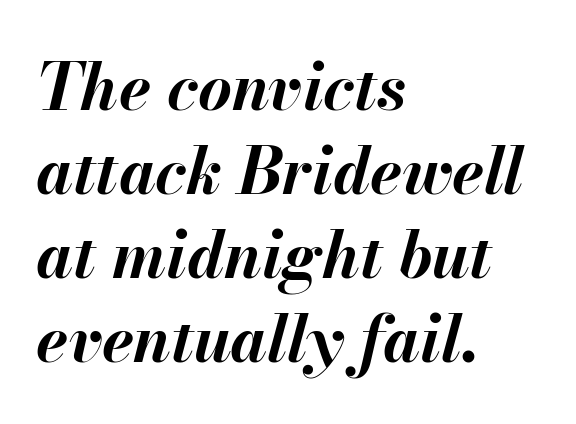
{"italic": "yes", "lean": "right", "slant_degrees": 13, "bold": "yes", "weight": "bold", "width": "normal", "stroke_contrast": "medium", "x_height": "small", "monospaced": "no", "underline": "no", "align": "left", "line_spacing": "normal", "line_spacing_ratio": 1.29, "letter_spacing": "normal", "letter_spacing_em": 0.0, "glyph_px": 65}
